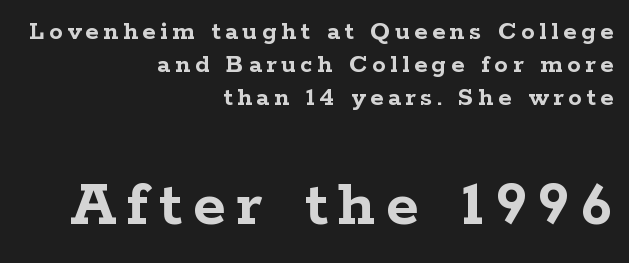
Q: Is the text bold? A: Yes.
Q: Is the text italic (slanted)? A: No, it is upright.
Q: Is the typeface a serif or a sans-serif typeface? A: Serif.
Q: Is the text underlined? A: No.
Q: How is the paragraph aligned? A: Right-aligned.
Q: Which block of text is set in a larger size, the first (top) or the second (bottom)? A: The second (bottom) one.
Q: Width (condensed, normal, or wide)? A: Wide.
Q: Stroke contrast? A: Low.
Q: x-height? A: Medium.
Q: Monospaced? A: No.
